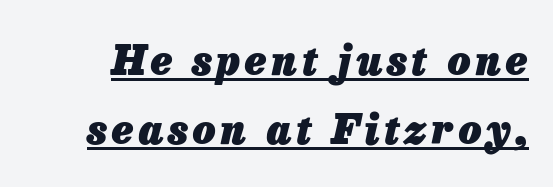
Emphasis-style slanted type is in use. Chunky letters — that's bold for sure. Check the space under the baseline: a stroke is drawn there. Do the characters align in a grid? No, the font is proportional.
